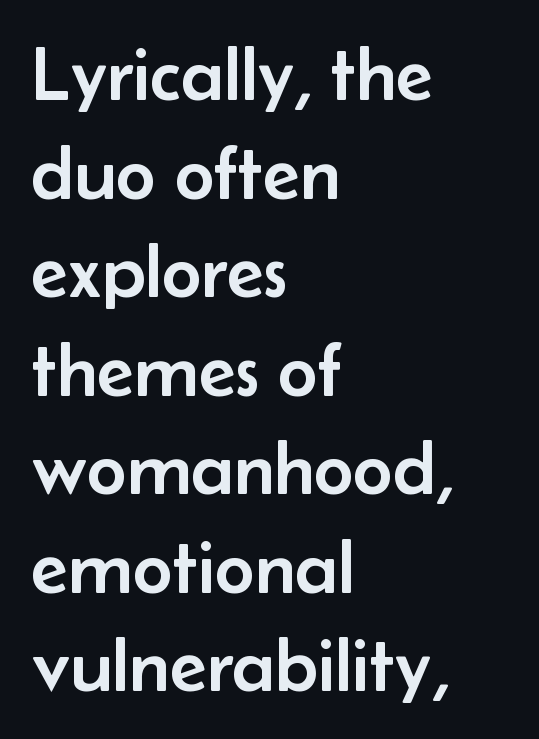
A classic flush-left, rag-right setting is used for this passage. The specimen reads as upright at a glance. Look at the bottom of the vertical strokes: they stop flat, with no serifs. In terms of leading, this rendering sits right in the middle.
